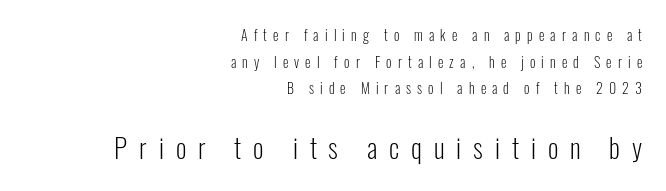
{"italic": "no", "bold": "no", "underline": "no", "align": "right", "line_spacing": "loose", "line_spacing_ratio": 1.91, "letter_spacing": "wide", "letter_spacing_em": 0.44, "larger_block": "second", "size_ratio": 1.93, "glyph_px": 27}
